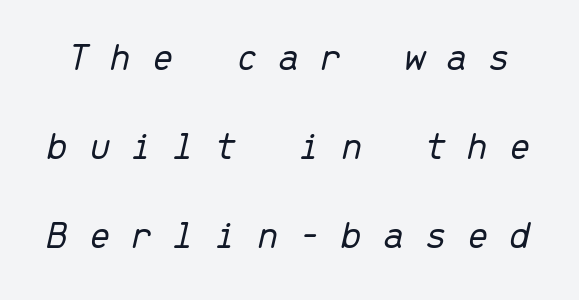
{"italic": "yes", "lean": "right", "slant_degrees": 13, "bold": "no", "weight": "light", "width": "normal", "stroke_contrast": "low", "x_height": "medium", "monospaced": "yes", "underline": "no", "line_spacing": "loose", "line_spacing_ratio": 2.23, "letter_spacing": "wide", "letter_spacing_em": 0.49, "glyph_px": 40}
